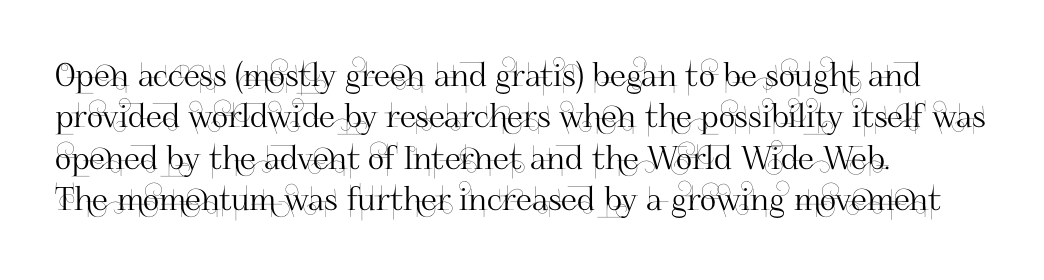
Q: Is the text italic (slanted)? A: No, it is upright.
Q: Is the typeface a serif or a sans-serif typeface? A: Sans-serif.
Q: Is the text underlined? A: No.
Q: How is the paragraph aligned? A: Left-aligned.
Q: Is the spacing between letters normal or unusually wide? A: Normal.
Q: Is the spacing between lines tight, normal or loose? A: Normal.
Q: Width (condensed, normal, or wide)? A: Normal.
Q: Stroke contrast? A: High.
Q: x-height? A: Small.
Q: Monospaced? A: No.
